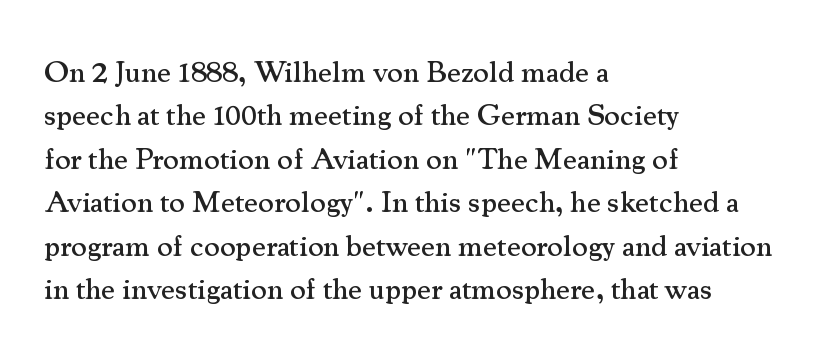
Q: Is the text italic (slanted)? A: No, it is upright.
Q: Is the typeface a serif or a sans-serif typeface? A: Serif.
Q: Is the text underlined? A: No.
Q: How is the paragraph aligned? A: Left-aligned.
Q: Is the spacing between letters normal or unusually wide? A: Normal.
Q: Is the spacing between lines tight, normal or loose? A: Normal.
Q: Width (condensed, normal, or wide)? A: Normal.
Q: Stroke contrast? A: Medium.
Q: x-height? A: Small.
Q: Monospaced? A: No.
